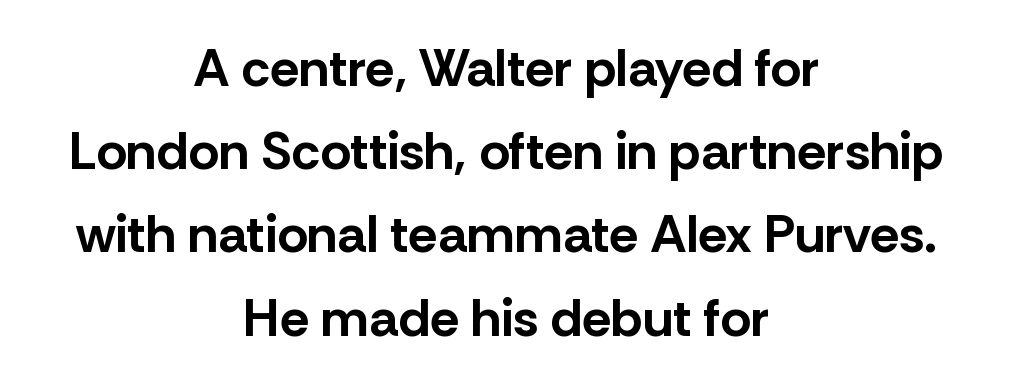
The image shows 53 px bold sans-serif type, upright; set centered, normal line spacing (1.57x), normal letter spacing, not underlined; low stroke contrast and a medium x-height.
